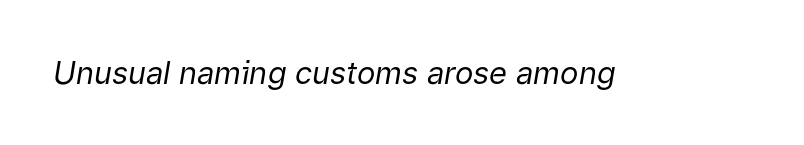
The image shows 31 px regular-weight type, italic (leaning right); set normal letter spacing, not underlined; low stroke contrast and a medium x-height.
